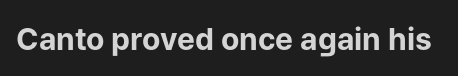
The specimen reads as upright at a glance. In terms of letterform style, serifs are entirely absent. What stands out about the letter spacing? Nothing — it is the standard amount. Chunky letters — that's bold for sure. Proportional: the letters do not fall into vertical columns. Check under the words: just untouched page.
